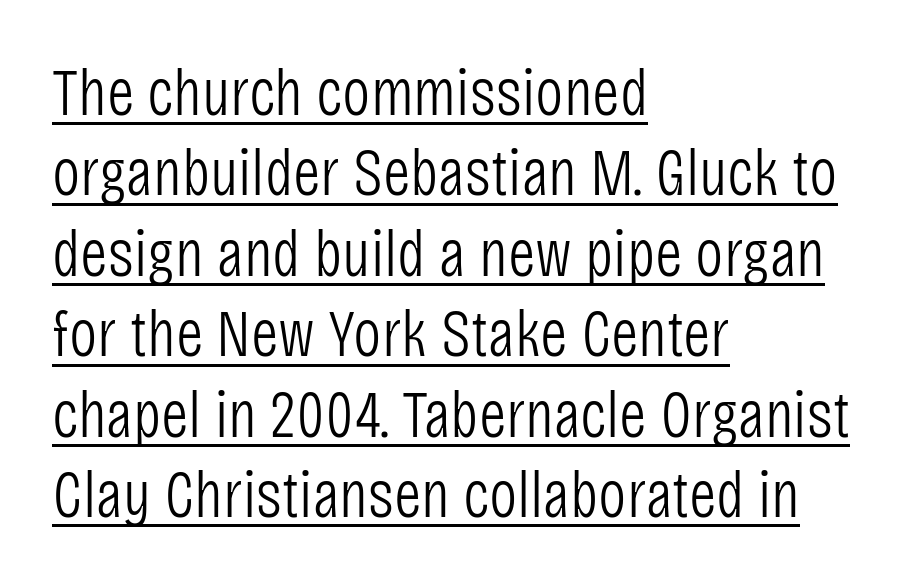
Is the type heavy? It reads as light-to-regular instead. Character widths vary here, with narrow letters taking less room than wide ones. Italic: no, the glyphs are upright roman. Every word sits above its own underline. What stands out about the letter spacing? Nothing — it is the standard amount. Serif or sans? Sans — the stroke terminals are bare.
